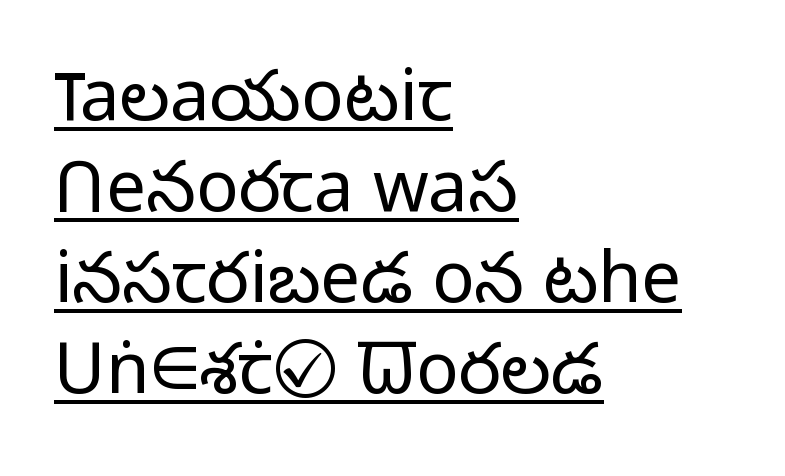
{"serif": "no", "italic": "no", "bold": "no", "weight": "light", "width": "normal", "stroke_contrast": "low", "x_height": "medium", "monospaced": "no", "underline": "yes", "align": "left", "line_spacing": "normal", "line_spacing_ratio": 1.28, "letter_spacing": "normal", "letter_spacing_em": 0.0, "glyph_px": 71}
